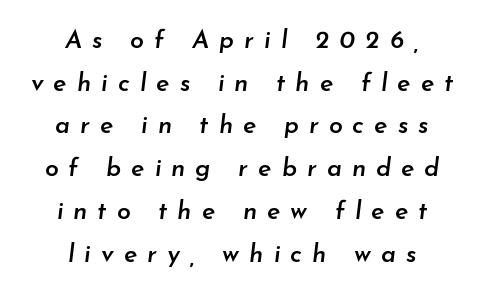
The image shows 25 px text type, italic (leaning right); set centered, line spacing 1.71x, unusually wide letter spacing (+0.4 em), not underlined.
